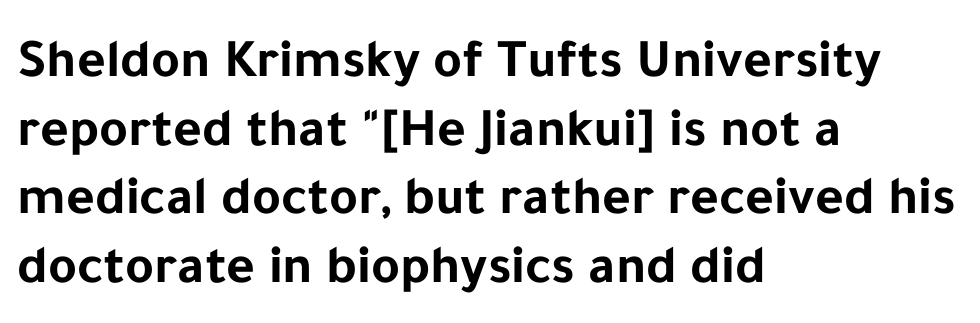
{"serif": "no", "italic": "no", "bold": "yes", "weight": "bold", "width": "normal", "stroke_contrast": "low", "x_height": "medium", "monospaced": "no", "underline": "no", "align": "left", "line_spacing": "normal", "line_spacing_ratio": 1.25, "letter_spacing": "normal", "letter_spacing_em": 0.0, "glyph_px": 55}
